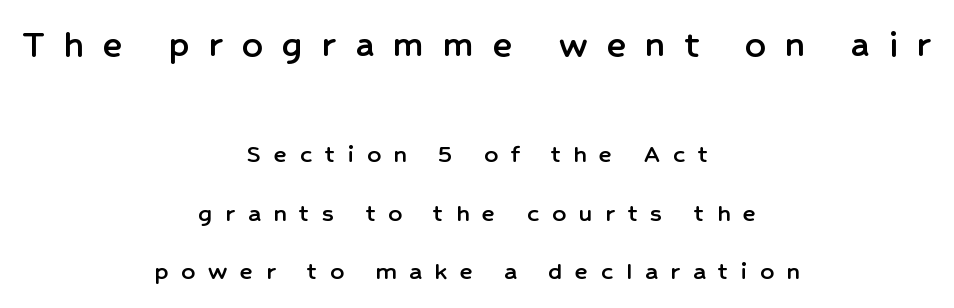
The image shows 40 px sans-serif type, upright; set centered, loose line spacing (2.16x), unusually wide letter spacing (+0.48 em), not underlined; the first (top) block is 1.48x larger; low stroke contrast and a medium x-height.
